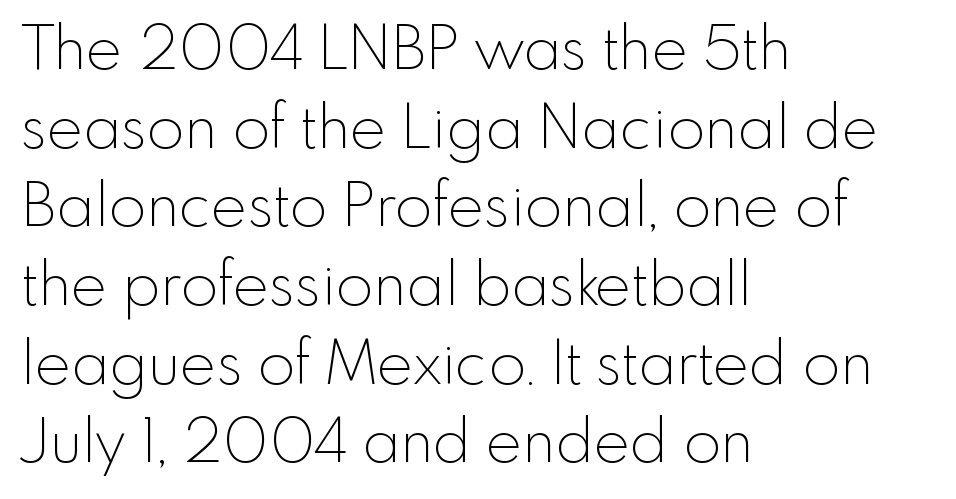
The image shows 61 px thin sans-serif type, upright; set left-aligned, normal line spacing (1.29x), normal letter spacing, not underlined; a small x-height.
